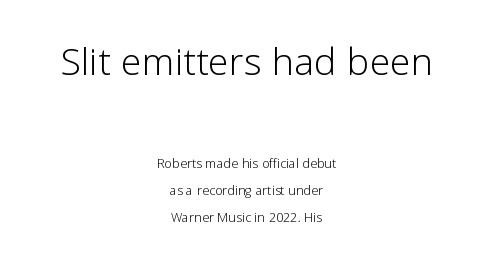
The image shows 50 px light sans-serif type, upright; set centered, normal line spacing (1.6x), normal letter spacing, not underlined; the first (top) block is 2.94x larger; low stroke contrast and a medium x-height.
